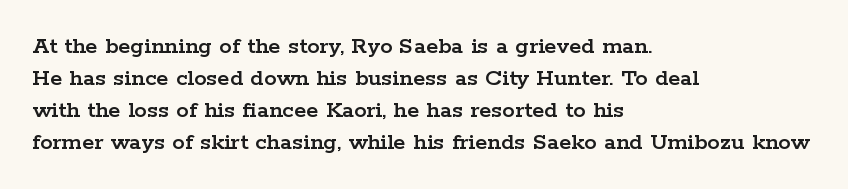
The image shows 25 px text type, upright; set left-aligned, normal line spacing (1.28x), normal letter spacing, not underlined.
